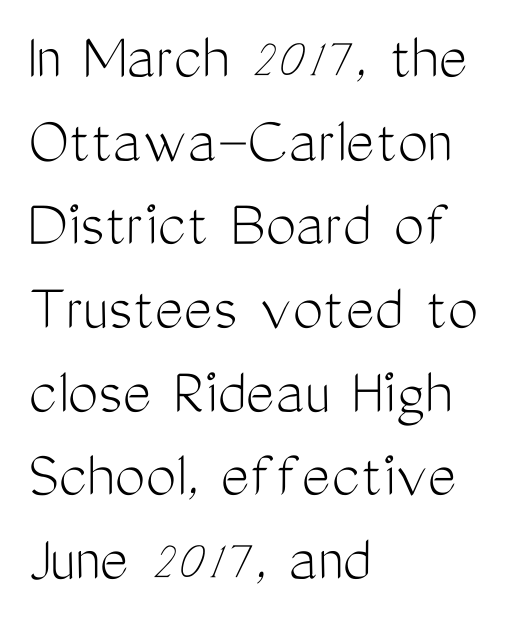
The image shows 68 px light, condensed sans-serif type, upright; set left-aligned, line spacing 1.23x, normal letter spacing, not underlined; medium stroke contrast and a medium x-height.
